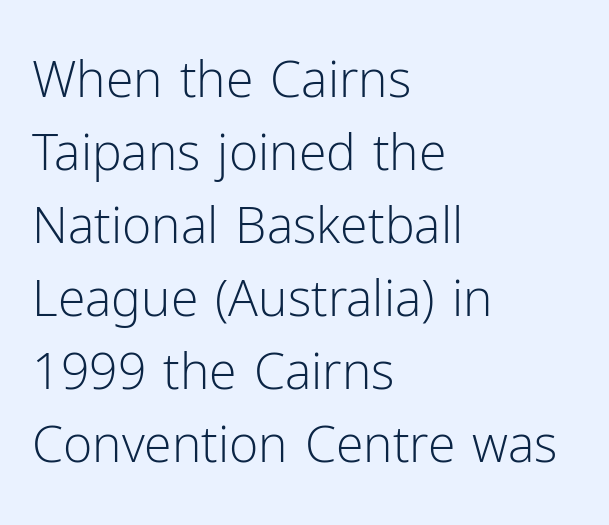
The face used here is proportionally spaced, like ordinary book or web type. Is the block centered? No — it sits flush against the left margin. This sample keeps an unexceptional amount of space between lines. I'd call this a sans setting — the letters go barefoot.
